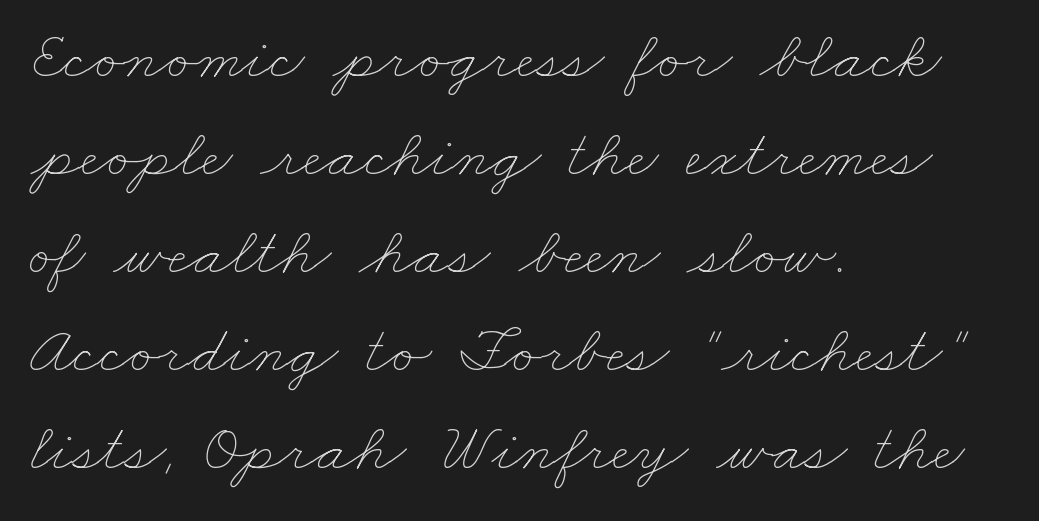
{"bold": "no", "weight": "thin", "width": "wide", "stroke_contrast": "low", "x_height": "small", "monospaced": "no", "underline": "no", "align": "left", "line_spacing": "normal", "line_spacing_ratio": 1.44, "letter_spacing": "normal", "letter_spacing_em": 0.0, "glyph_px": 68}
